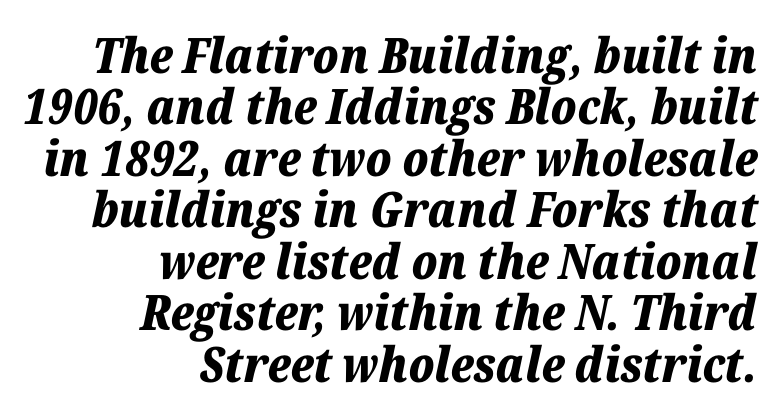
The image shows 49 px bold type, italic (leaning right); set right-aligned, tight line spacing (1.05x), normal letter spacing, not underlined; low stroke contrast and a medium x-height.
